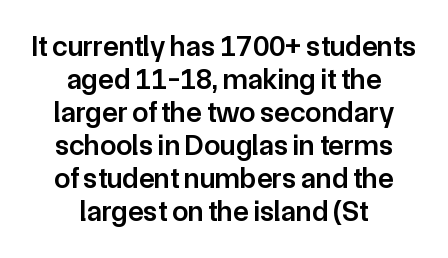
Q: Is the text bold? A: Semi-bold.
Q: Is the text italic (slanted)? A: No, it is upright.
Q: Is the typeface a serif or a sans-serif typeface? A: Sans-serif.
Q: Is the text underlined? A: No.
Q: How is the paragraph aligned? A: Centered.
Q: Is the spacing between letters normal or unusually wide? A: Normal.
Q: Is the spacing between lines tight, normal or loose? A: Tight.
Q: Width (condensed, normal, or wide)? A: Normal.
Q: Stroke contrast? A: Low.
Q: x-height? A: Medium.
Q: Monospaced? A: No.
